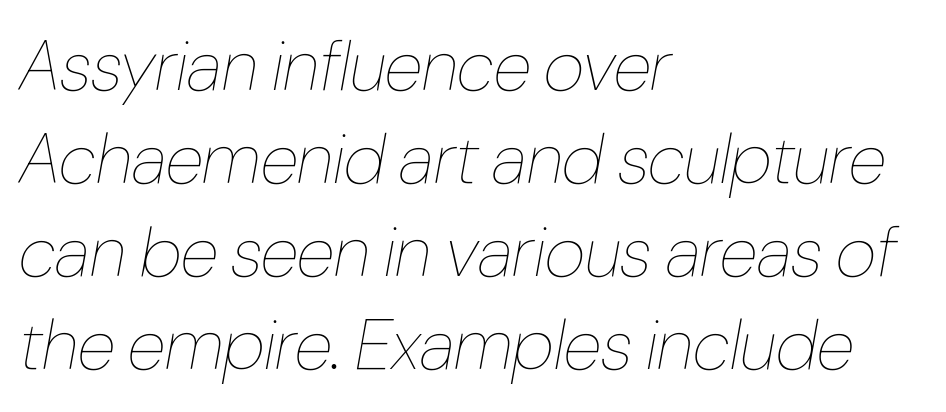
Q: Is the text bold? A: No.
Q: Is the text italic (slanted)? A: Yes, it leans right by about 10 degrees.
Q: Is the text underlined? A: No.
Q: How is the paragraph aligned? A: Left-aligned.
Q: Is the spacing between letters normal or unusually wide? A: Normal.
Q: Is the spacing between lines tight, normal or loose? A: Normal.
Q: Width (condensed, normal, or wide)? A: Condensed.
Q: Stroke contrast? A: Low.
Q: x-height? A: Medium.
Q: Monospaced? A: No.
